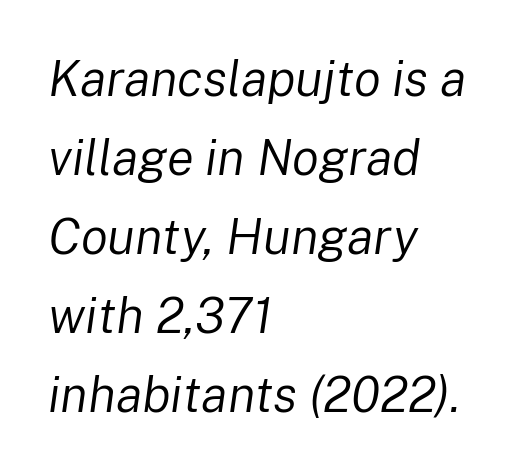
A typesetter would call this proportional, since set widths differ per character. Is this a heavy cut? Hardly; it is regular or lighter. The area under the type is left untouched. An italicized treatment has been applied to the whole sample.
